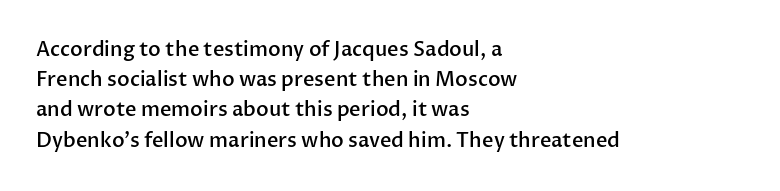
{"italic": "no", "bold": "semi", "underline": "no", "align": "left", "line_spacing": "normal", "line_spacing_ratio": 1.51, "letter_spacing": "normal", "letter_spacing_em": 0.0, "glyph_px": 20}
